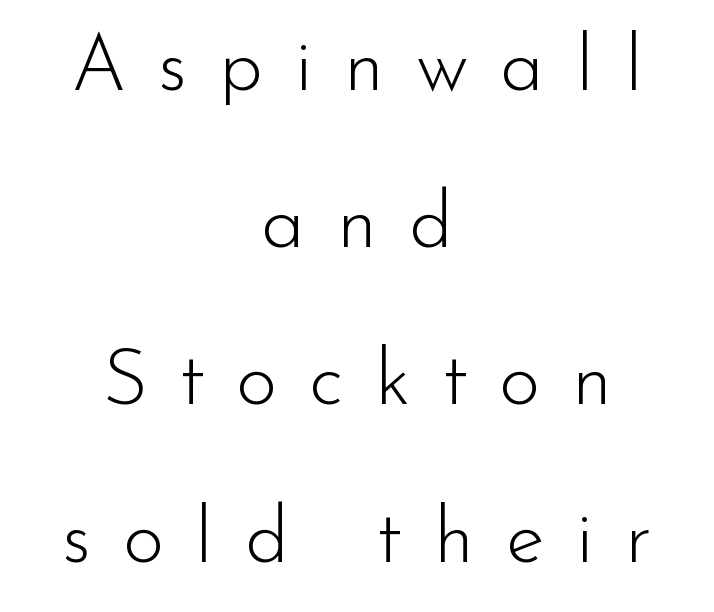
The image shows 79 px light sans-serif type, upright; set centered, loose line spacing (1.99x), unusually wide letter spacing (+0.4 em), not underlined; low stroke contrast and a small x-height.
